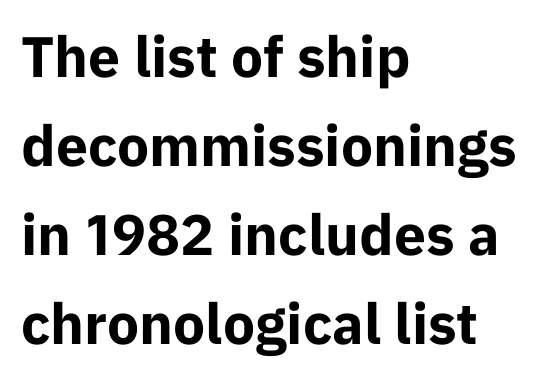
Observe the ordinary spacing: letters are neighbours, not strangers. The paragraph has a hard left edge and a soft right edge. Chunky letters — that's bold for sure. Style check: upright. The words here are not underlined. Does the type have serifs? No, each stem ends abruptly.
